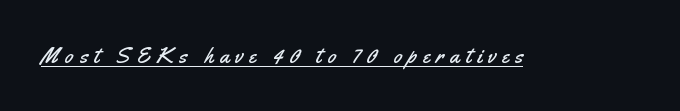
In designer terms, the underline attribute is active on this setting. You could only call the tracking loose — the letters float apart.
